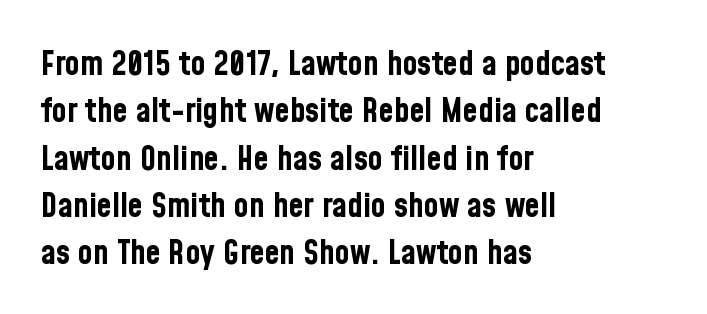
Vertically, the passage feels balanced, rows spaced as you'd expect. Spacing verdict: proportional, widths tailored to each character. The foot of each line stays bare and open. All the whitespace from short lines collects on the right. In terms of posture, this sample is upright. Standard letterfit; no display-style spreading of the glyphs.
